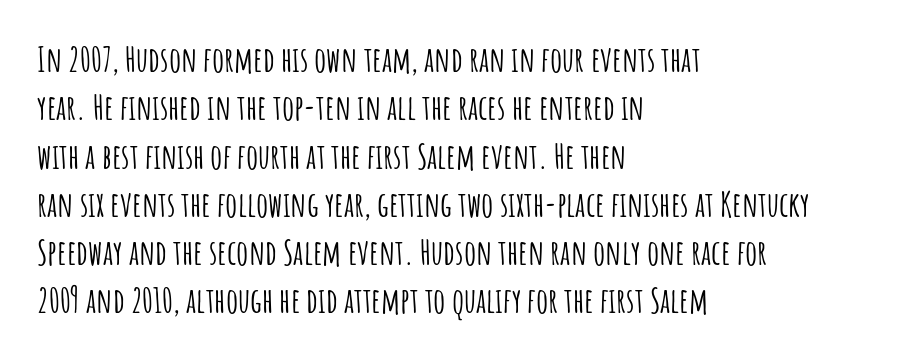
{"serif": "no", "italic": "no", "width": "condensed", "stroke_contrast": "low", "x_height": "large", "monospaced": "no", "underline": "no", "align": "left", "line_spacing": "normal", "line_spacing_ratio": 1.42, "letter_spacing": "normal", "letter_spacing_em": 0.0, "glyph_px": 34}
